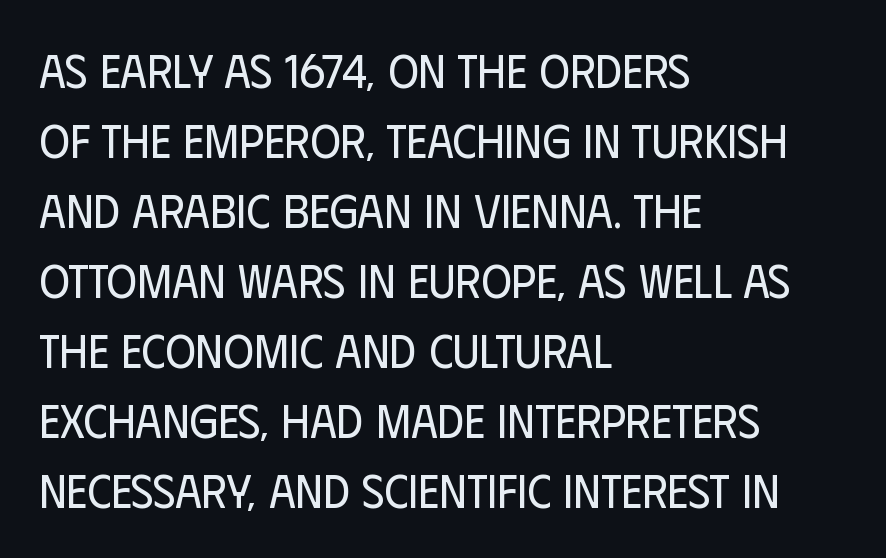
The typeface chosen for these lines omits serifs. The typography opts for an upright posture over an oblique one. The line texture is even and compact thanks to regular tracking. The foot of each line stays bare and open. A typesetter would call this proportional, since set widths differ per character.
